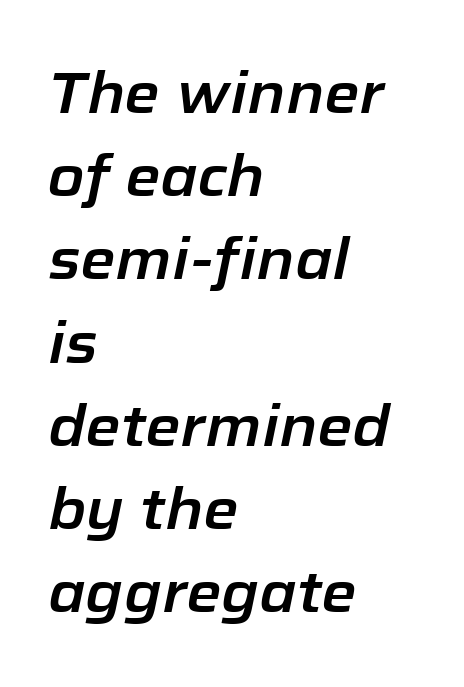
{"italic": "yes", "lean": "right", "slant_degrees": 12, "width": "normal", "stroke_contrast": "low", "x_height": "medium", "monospaced": "no", "underline": "no", "align": "left", "line_spacing": "normal", "line_spacing_ratio": 1.46, "letter_spacing": "normal", "letter_spacing_em": 0.0, "glyph_px": 57}
